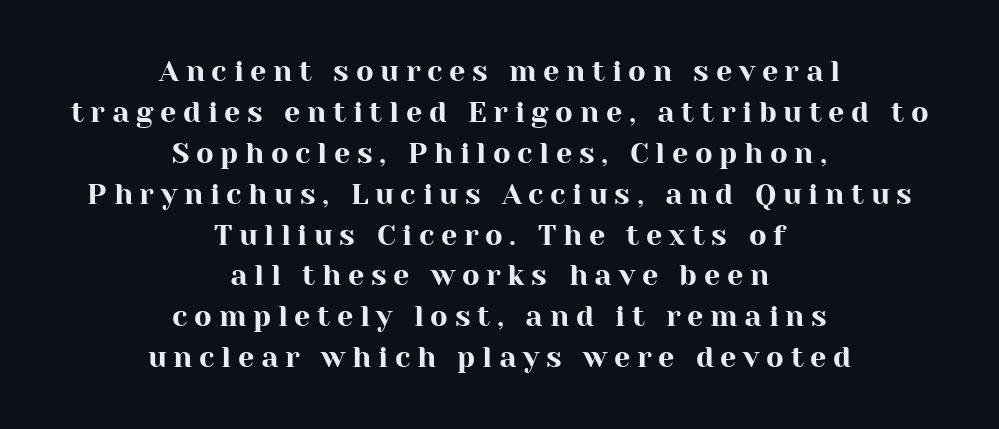
The image shows 29 px serif type, upright; set centered, normal line spacing (1.41x), unusually wide letter spacing (+0.23 em), not underlined; high stroke contrast and a medium x-height.
